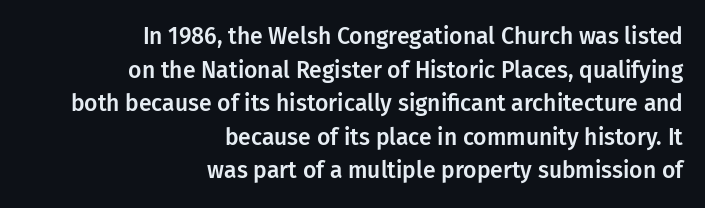
{"italic": "no", "underline": "no", "align": "right", "line_spacing": "normal", "line_spacing_ratio": 1.46, "letter_spacing": "normal", "letter_spacing_em": 0.0, "glyph_px": 23}
